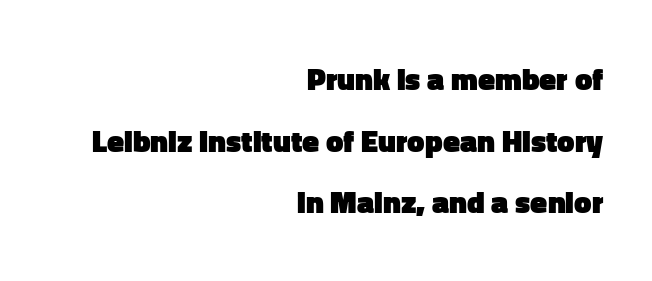
The image shows 31 px heavy sans-serif type, upright; set right-aligned, loose line spacing (1.99x), normal letter spacing, not underlined; low stroke contrast and a medium x-height.
